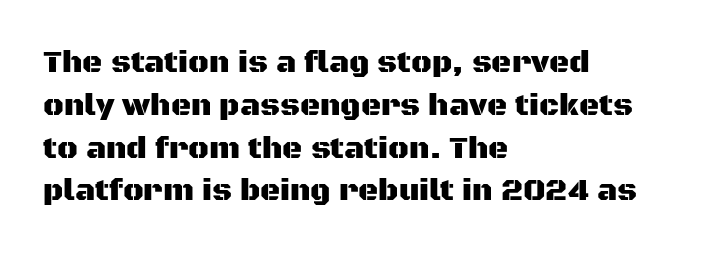
No italicization has been applied; the sample stays upright. A typesetter would call this proportional, since set widths differ per character. Typeset ragged right — the left edge is the straight one. A normal amount of white space separates one row of letters from the next. The designer went with a sans here, leaving each stem footless.
